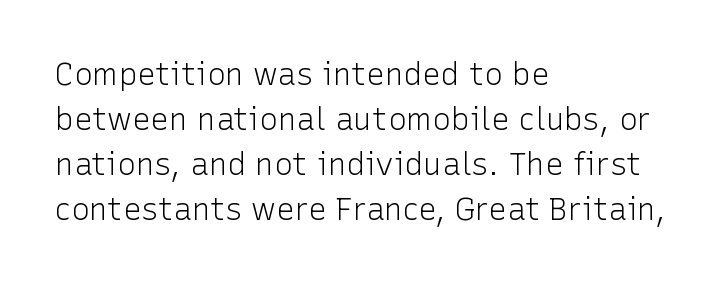
Spacing verdict: proportional, widths tailored to each character. Stroke mass is kept to a normal reading level or below. A typesetter would call this zero additional tracking. Students, observe: this is what conventionally led text looks like.
